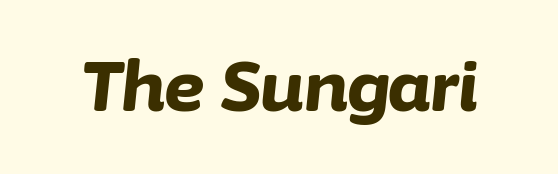
Q: Is the text bold? A: Yes.
Q: Is the text italic (slanted)? A: Yes, it leans right by about 6 degrees.
Q: Is the text underlined? A: No.
Q: Is the spacing between letters normal or unusually wide? A: Normal.
Q: Width (condensed, normal, or wide)? A: Normal.
Q: Stroke contrast? A: Low.
Q: x-height? A: Medium.
Q: Monospaced? A: No.
